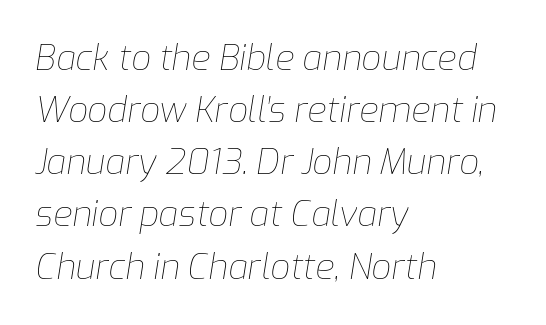
The space beneath each line is pristine and unruled. Vertically, the passage feels balanced, rows spaced as you'd expect. Note the varied advance widths — an 'i' is clearly narrower than an 'm'. The axis of the letterforms is tilted away from vertical.
